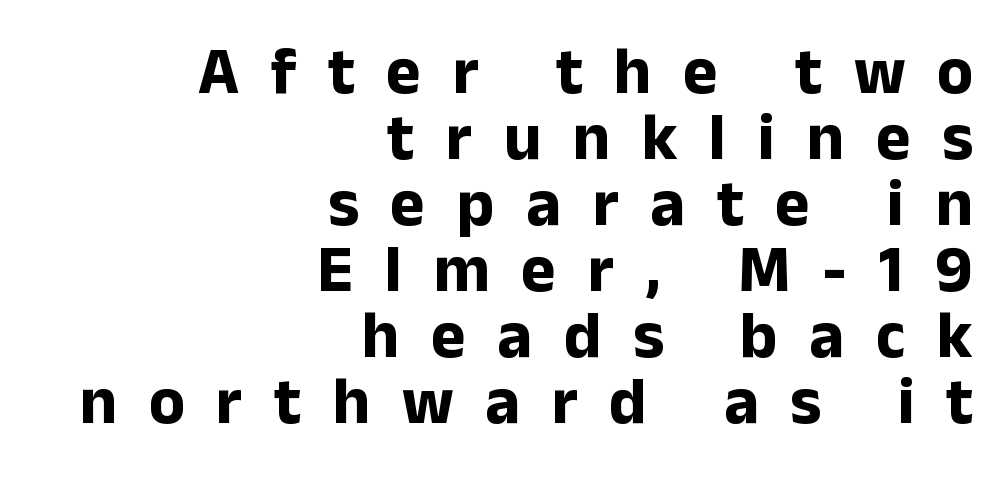
{"serif": "no", "italic": "no", "bold": "yes", "weight": "bold", "width": "normal", "stroke_contrast": "low", "x_height": "medium", "monospaced": "no", "underline": "no", "align": "right", "line_spacing": "tight", "line_spacing_ratio": 1.0, "letter_spacing": "wide", "letter_spacing_em": 0.48, "glyph_px": 66}
